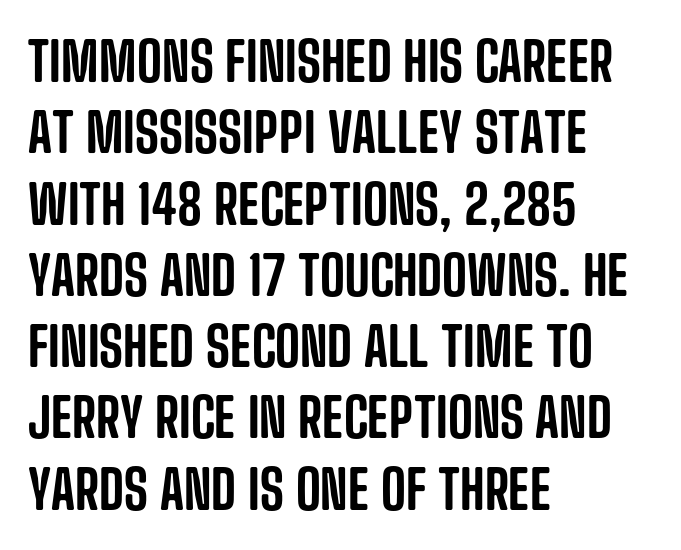
{"serif": "no", "italic": "no", "width": "condensed", "stroke_contrast": "low", "x_height": "large", "monospaced": "no", "underline": "no", "align": "left", "line_spacing": "normal", "line_spacing_ratio": 1.32, "letter_spacing": "normal", "letter_spacing_em": 0.0, "glyph_px": 54}
